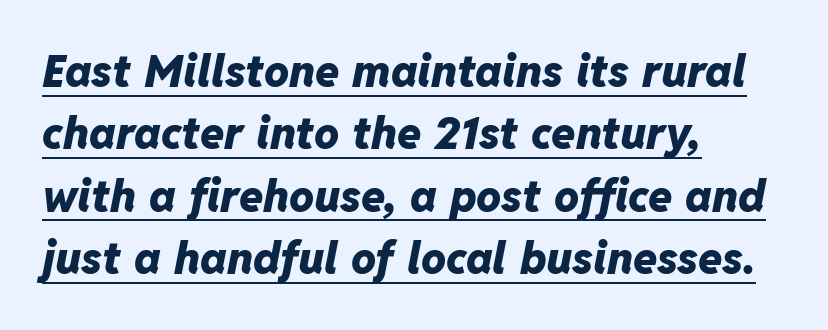
Is this a fixed-width face? No — the glyphs have proportional, varying widths. This is underlined copy, the kind a proofreader might mark for attention. Thick stems and heavy bowls — unmistakably bold. Slant detected: the letters are inclined. Caption: multi-line text, flush left, ragged right.
